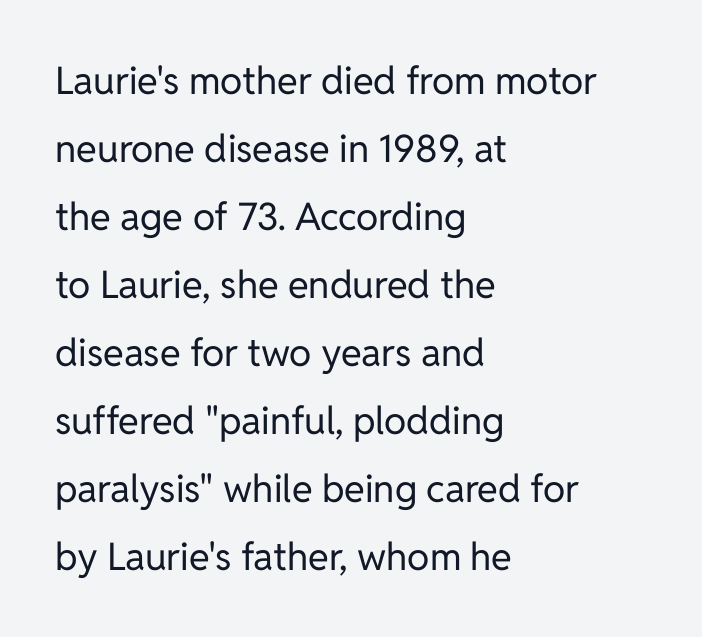
Stroke mass is kept to a normal reading level or below. Do the characters align in a grid? No, the font is proportional. Descenders hang freely into open space. The text was rendered using a sans face with plain stroke endings. These lines keep a tight, regular rhythm from letter to letter. Where is the straight margin? On the left.
